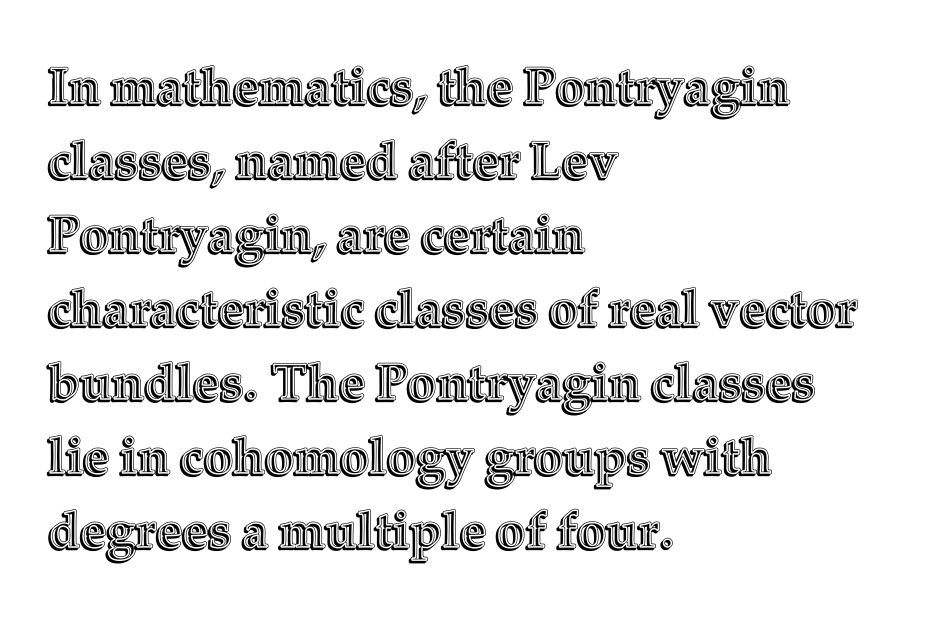
Q: Is the text italic (slanted)? A: No, it is upright.
Q: Is the text underlined? A: No.
Q: How is the paragraph aligned? A: Left-aligned.
Q: Is the spacing between letters normal or unusually wide? A: Normal.
Q: Is the spacing between lines tight, normal or loose? A: Normal.
Q: Width (condensed, normal, or wide)? A: Normal.
Q: x-height? A: Medium.
Q: Monospaced? A: No.
